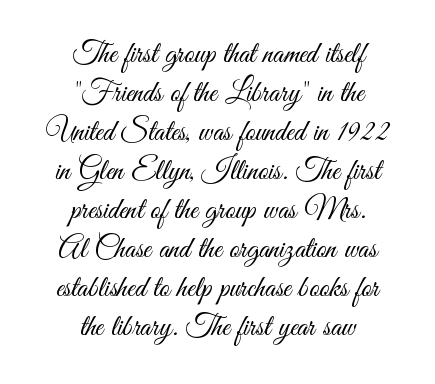
Q: Is the text bold? A: No.
Q: Is the text italic (slanted)? A: Yes.
Q: Is the typeface a serif or a sans-serif typeface? A: Sans-serif.
Q: Is the text underlined? A: No.
Q: How is the paragraph aligned? A: Centered.
Q: Is the spacing between letters normal or unusually wide? A: Normal.
Q: Is the spacing between lines tight, normal or loose? A: Normal.
Q: Width (condensed, normal, or wide)? A: Condensed.
Q: Stroke contrast? A: Medium.
Q: x-height? A: Small.
Q: Monospaced? A: No.
